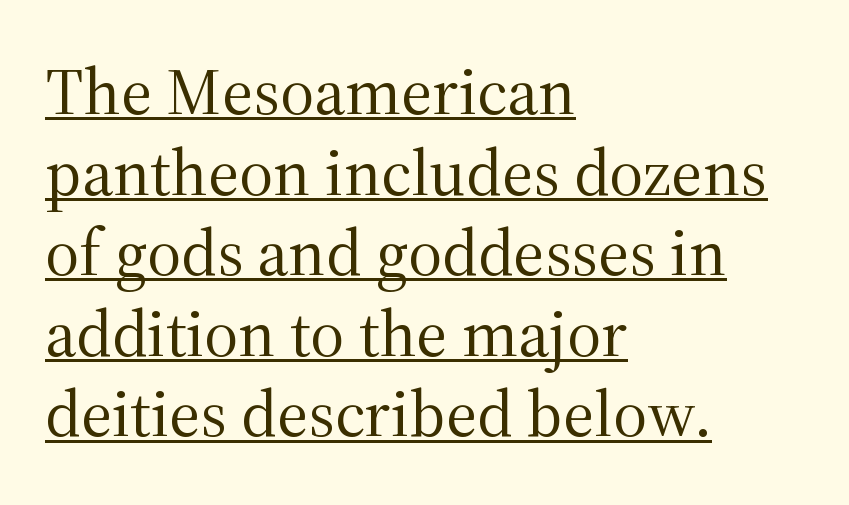
This is serif lettering, the kind often seen in printed books. Heft: none added — not bold. Is this a fixed-width face? No — the glyphs have proportional, varying widths. This is the regular roman posture of the typeface. The lines in this sample share a left origin and differ only in where they stop.
